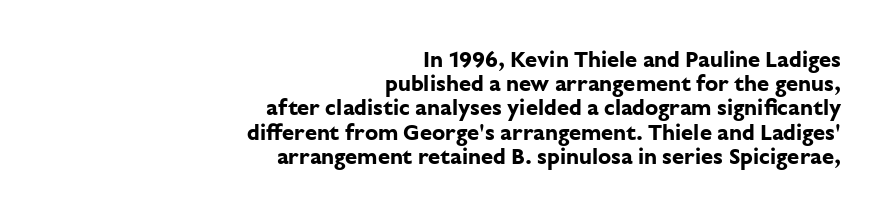
Its strokes are broad and dark, the hallmark of bold type. It's the straight-up-and-down kind of type. Between one letter and the next there's only the usual sliver of space. A student would call this right alignment; a typographer would say flush right, rag left.
